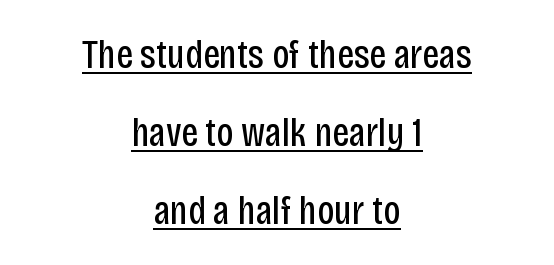
Q: Is the text bold? A: No.
Q: Is the text italic (slanted)? A: No, it is upright.
Q: Is the typeface a serif or a sans-serif typeface? A: Sans-serif.
Q: Is the text underlined? A: Yes.
Q: How is the paragraph aligned? A: Centered.
Q: Is the spacing between letters normal or unusually wide? A: Normal.
Q: Is the spacing between lines tight, normal or loose? A: Loose.
Q: Width (condensed, normal, or wide)? A: Condensed.
Q: Stroke contrast? A: Low.
Q: x-height? A: Large.
Q: Monospaced? A: No.
